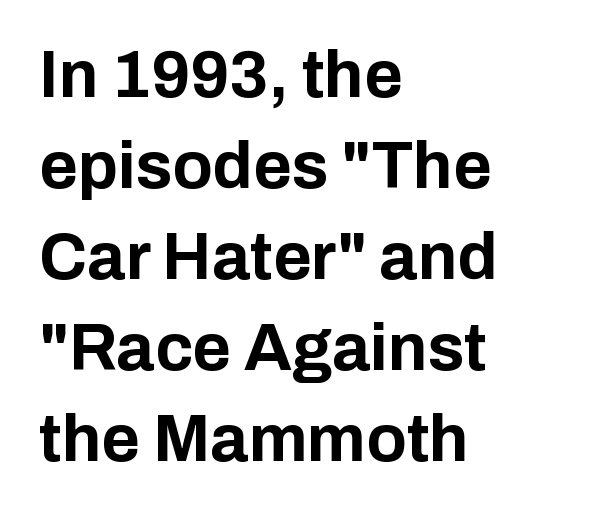
Clear beneath every line of the passage. Does the type have serifs? No, each stem ends abruptly. Does the leading feel generous? No, just average. The face used here is proportionally spaced, like ordinary book or web type. Ascenders rise straight up at ninety degrees. The setting favours the left margin, as ordinary paragraphs usually do.
